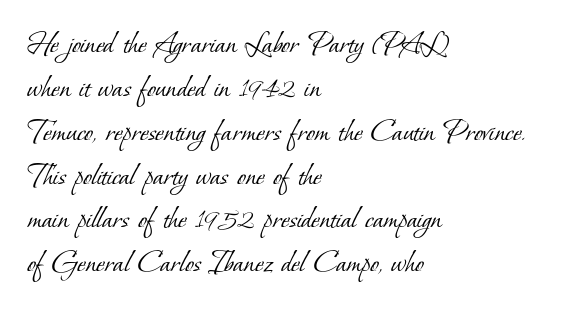
Teacher's note: observe the even left margin — that is flush-left alignment. Short note: letters normally spaced. A light-to-regular cut is what we see here. Spacing verdict: proportional, widths tailored to each character.
